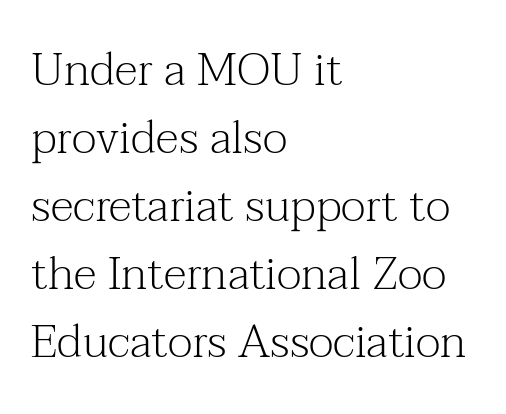
A typesetter would call this zero additional tracking. The lines are quadded left. Style check: upright. No word sits above an underline. Do the characters align in a grid? No, the font is proportional. The face used here is seriffed, in the tradition of book romans.
